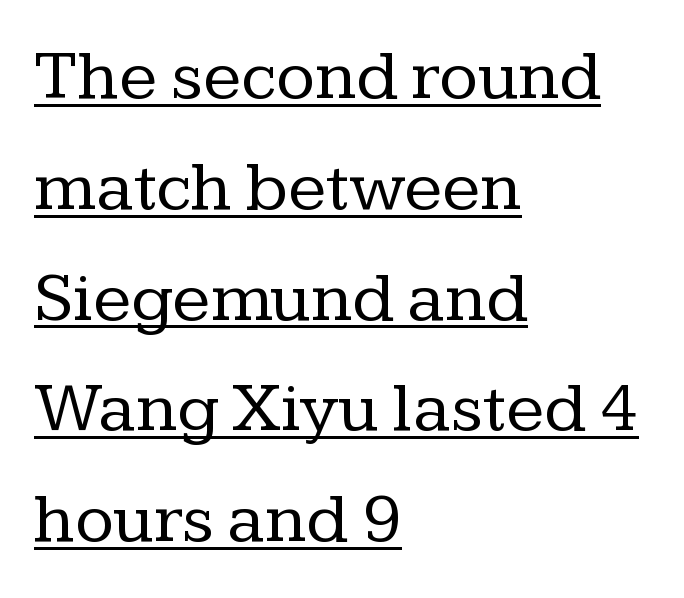
The image shows 71 px regular-weight serif type, upright; set left-aligned, normal line spacing (1.56x), normal letter spacing, underlined; low stroke contrast and a medium x-height.
